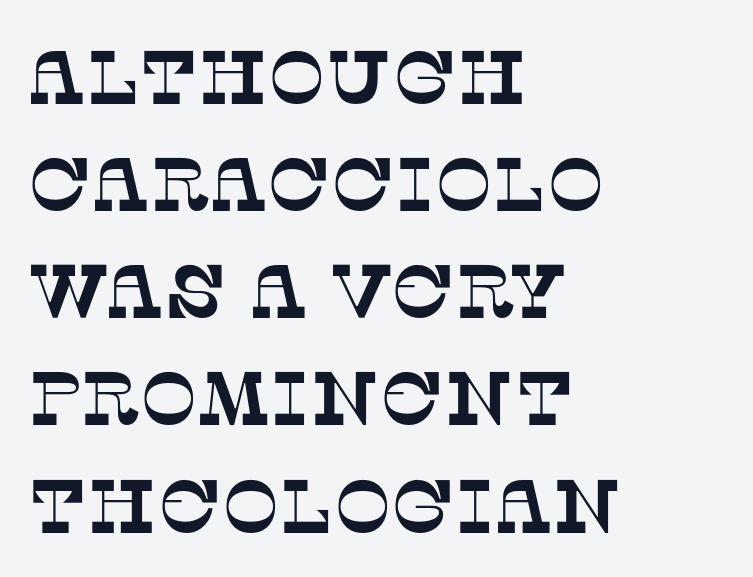
The image shows 76 px serif type; set left-aligned, normal line spacing (1.41x), normal letter spacing, not underlined; low stroke contrast and a large x-height.
